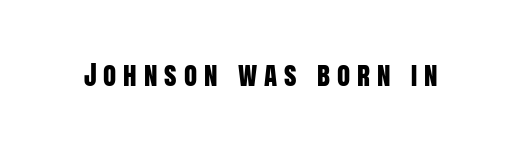
{"italic": "no", "underline": "no", "letter_spacing": "wide", "letter_spacing_em": 0.26, "glyph_px": 27}
